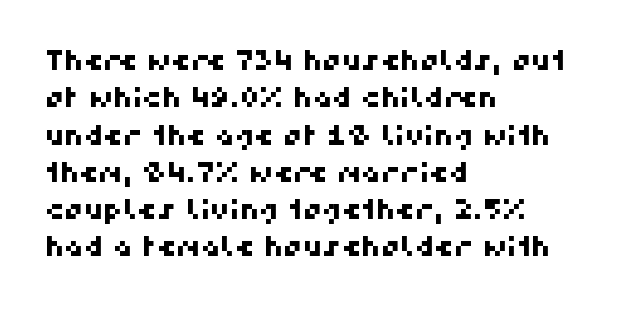
Q: Is the text underlined? A: No.
Q: How is the paragraph aligned? A: Left-aligned.
Q: Is the spacing between letters normal or unusually wide? A: Normal.
Q: Is the spacing between lines tight, normal or loose? A: Normal.
